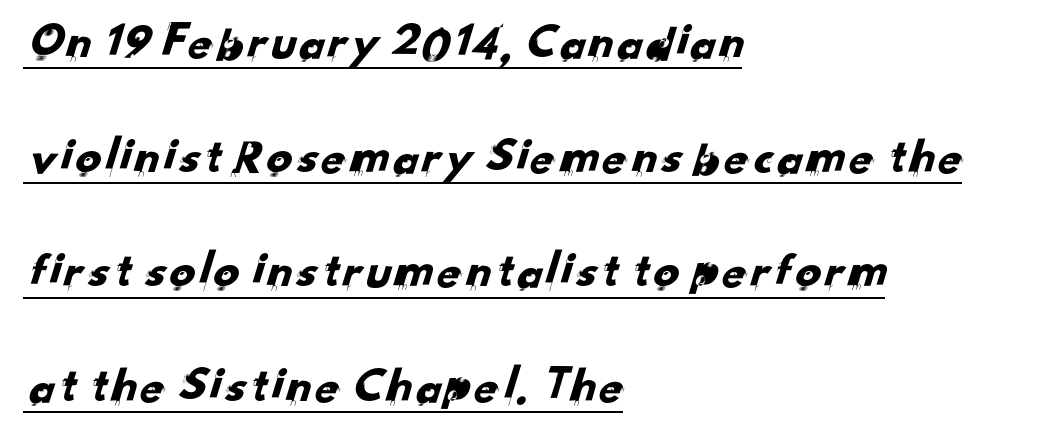
A typesetter would label this face a sans. This rendering leaves character spacing at its baseline value. The passage shown is typed in a proportional face where columns would drift. Does the leading feel generous? Absolutely, it's lavish. Underlining? Definitely there. If you drew a ruler down the left edge, every line would touch it.
